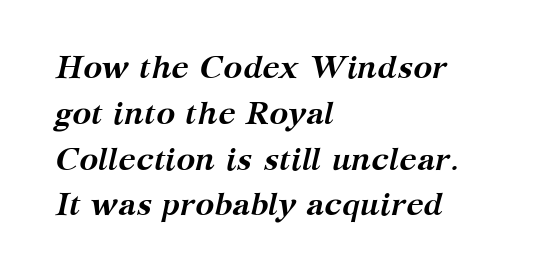
Q: Is the text bold? A: Yes.
Q: Is the text italic (slanted)? A: Yes, it leans right by about 12 degrees.
Q: Is the typeface a serif or a sans-serif typeface? A: Serif.
Q: Is the text underlined? A: No.
Q: How is the paragraph aligned? A: Left-aligned.
Q: Is the spacing between letters normal or unusually wide? A: Normal.
Q: Is the spacing between lines tight, normal or loose? A: Normal.
Q: Width (condensed, normal, or wide)? A: Normal.
Q: Stroke contrast? A: Medium.
Q: x-height? A: Medium.
Q: Monospaced? A: No.
